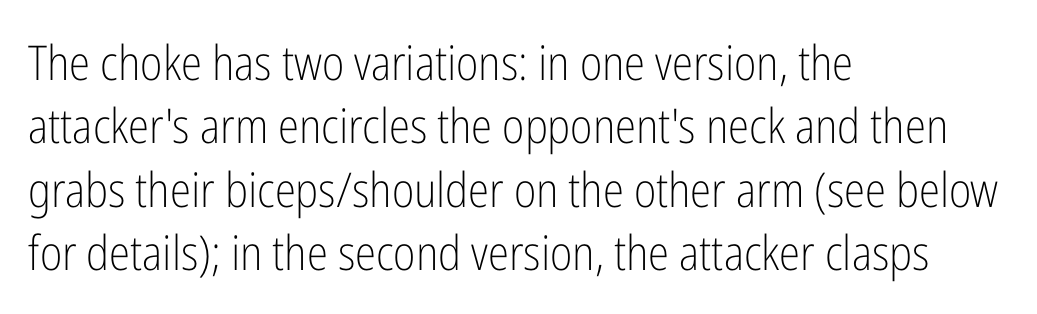
Is the letter spacing exaggerated? No — it looks like the ordinary default. Note the varied advance widths — an 'i' is clearly narrower than an 'm'. The rendering anchors every line to the left-hand side. This rendering features lettering with no underline. This sample uses a sans-serif face. Is this a heavy cut? Hardly; it is regular or lighter.
